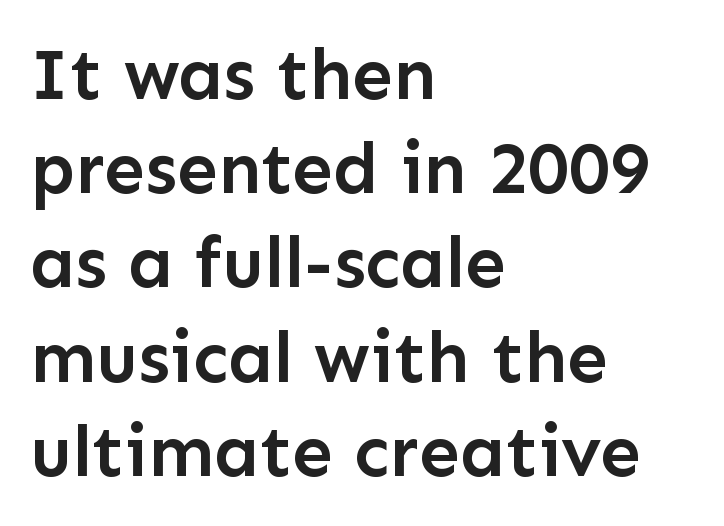
The image shows 73 px semibold sans-serif type, upright; set left-aligned, normal line spacing (1.29x), normal letter spacing, not underlined; low stroke contrast and a medium x-height.
